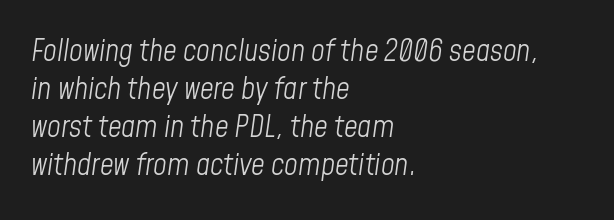
Q: Is the text bold? A: No.
Q: Is the text italic (slanted)? A: Yes, it leans right by about 8 degrees.
Q: Is the text underlined? A: No.
Q: How is the paragraph aligned? A: Left-aligned.
Q: Is the spacing between letters normal or unusually wide? A: Normal.
Q: Is the spacing between lines tight, normal or loose? A: Normal.
Q: Width (condensed, normal, or wide)? A: Condensed.
Q: Stroke contrast? A: Low.
Q: x-height? A: Medium.
Q: Monospaced? A: No.
